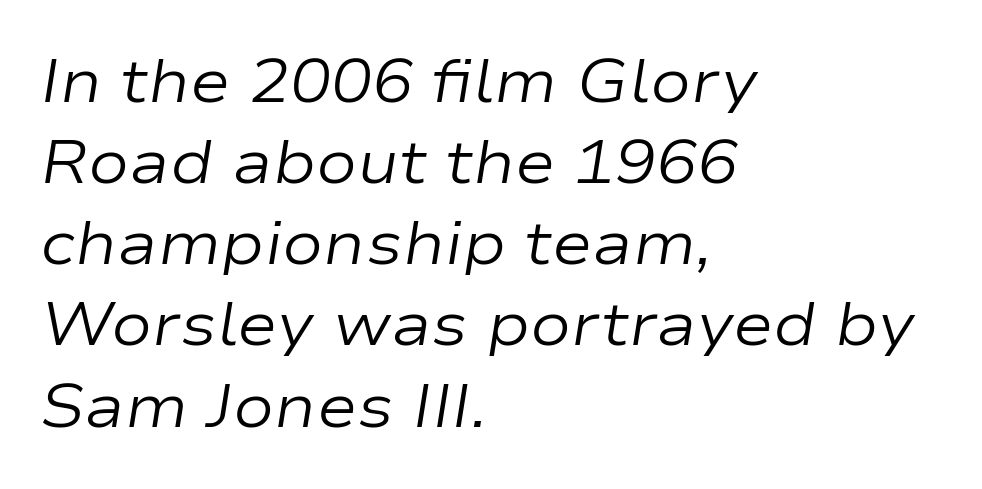
Q: Is the text bold? A: No.
Q: Is the text italic (slanted)? A: Yes, it leans right by about 9 degrees.
Q: Is the text underlined? A: No.
Q: How is the paragraph aligned? A: Left-aligned.
Q: Is the spacing between letters normal or unusually wide? A: Normal.
Q: Is the spacing between lines tight, normal or loose? A: Normal.
Q: Width (condensed, normal, or wide)? A: Wide.
Q: Stroke contrast? A: Low.
Q: x-height? A: Medium.
Q: Monospaced? A: No.
